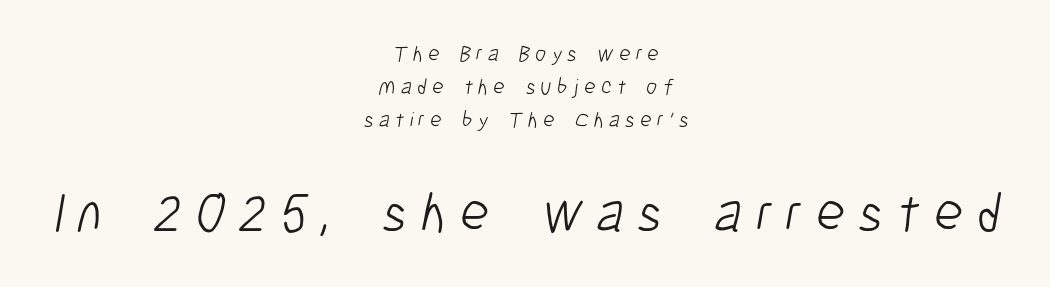
Q: Is the text bold? A: No.
Q: Is the typeface a serif or a sans-serif typeface? A: Sans-serif.
Q: Is the text underlined? A: No.
Q: How is the paragraph aligned? A: Centered.
Q: Is the spacing between letters normal or unusually wide? A: Unusually wide.
Q: Is the spacing between lines tight, normal or loose? A: Normal.
Q: Which block of text is set in a larger size, the first (top) or the second (bottom)? A: The second (bottom) one.
Q: Width (condensed, normal, or wide)? A: Condensed.
Q: Stroke contrast? A: Low.
Q: x-height? A: Medium.
Q: Monospaced? A: No.
